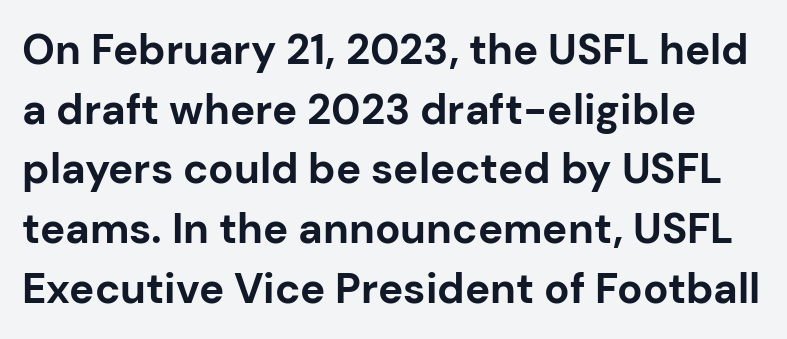
{"serif": "no", "italic": "no", "bold": "yes", "weight": "bold", "width": "normal", "stroke_contrast": "low", "x_height": "medium", "monospaced": "no", "underline": "no", "line_spacing": "normal", "line_spacing_ratio": 1.42, "letter_spacing": "normal", "letter_spacing_em": 0.0, "glyph_px": 42}
